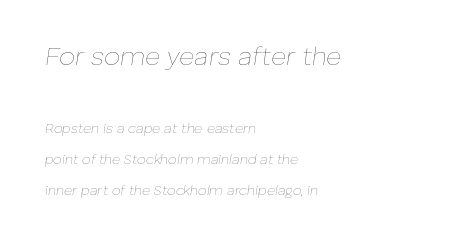
Q: Is the text bold? A: No.
Q: Is the text italic (slanted)? A: Yes, it leans right by about 8 degrees.
Q: Is the text underlined? A: No.
Q: How is the paragraph aligned? A: Left-aligned.
Q: Is the spacing between letters normal or unusually wide? A: Normal.
Q: Is the spacing between lines tight, normal or loose? A: Loose.
Q: Which block of text is set in a larger size, the first (top) or the second (bottom)? A: The first (top) one.
